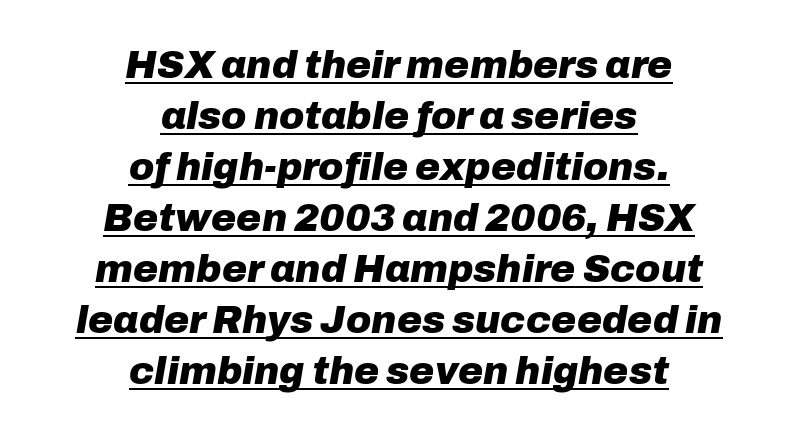
The whole block is typeset with a tilt. Heavy, bold letterforms. Glyph-to-glyph distance matches everyday printed text. Is there an underline? Yes — a line sits under the letters.
